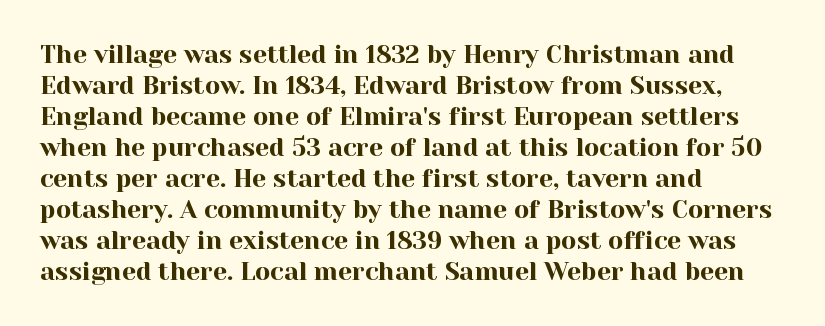
Q: Is the text italic (slanted)? A: No, it is upright.
Q: Is the text underlined? A: No.
Q: How is the paragraph aligned? A: Left-aligned.
Q: Is the spacing between letters normal or unusually wide? A: Normal.
